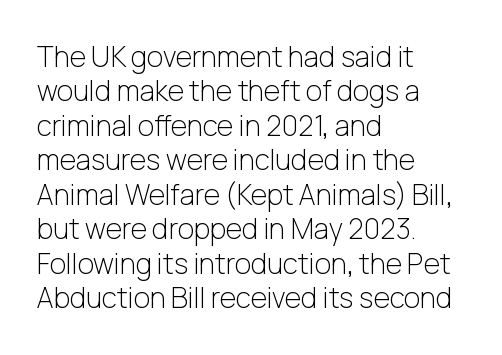
Q: Is the text bold? A: No.
Q: Is the text italic (slanted)? A: No, it is upright.
Q: Is the typeface a serif or a sans-serif typeface? A: Sans-serif.
Q: Is the text underlined? A: No.
Q: How is the paragraph aligned? A: Left-aligned.
Q: Is the spacing between letters normal or unusually wide? A: Normal.
Q: Width (condensed, normal, or wide)? A: Normal.
Q: Stroke contrast? A: Low.
Q: x-height? A: Medium.
Q: Monospaced? A: No.
